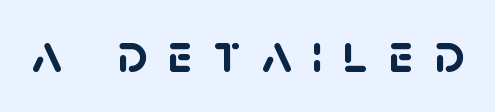
Spacing between characters has been opened up far beyond the box default. The letters carry no serifs — their stems end cleanly without finishing strokes. The baseline area is clear. The face used here is proportionally spaced, like ordinary book or web type. The passage shown is emphatically bold.
